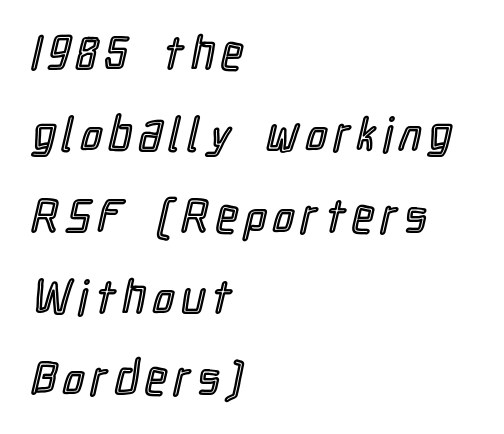
Q: Is the text italic (slanted)? A: Yes.
Q: Is the text underlined? A: No.
Q: How is the paragraph aligned? A: Left-aligned.
Q: Width (condensed, normal, or wide)? A: Condensed.
Q: x-height? A: Medium.
Q: Monospaced? A: No.
